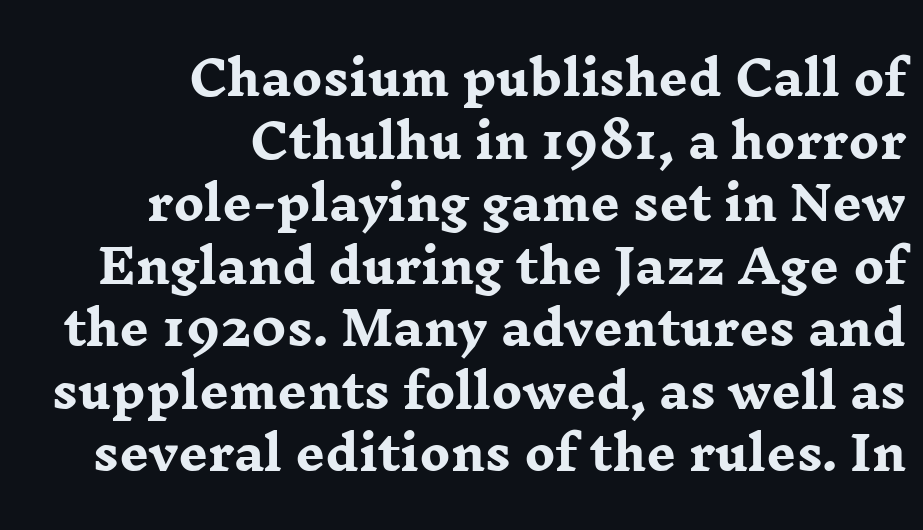
The image shows 46 px heavy, wide serif type, upright; set right-aligned, normal line spacing (1.36x), normal letter spacing, not underlined; low stroke contrast and a medium x-height.
